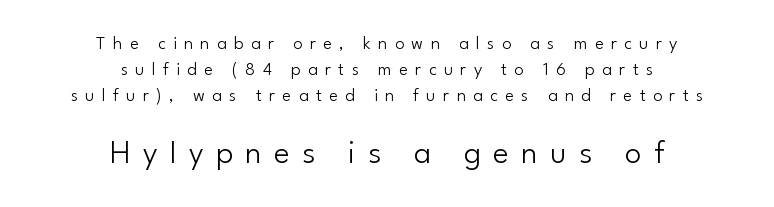
A student would notice the bottom passage is typeset larger than what precedes it. The strokes are not fattened; the text isn't bold. Here the designer chose a conventional face with non-uniform glyph widths. Regarding leading, the lines here are spaced in the standard way. The space beneath each line is pristine and unruled. Check where the strokes stop: nothing finishes them off — pure sans.
